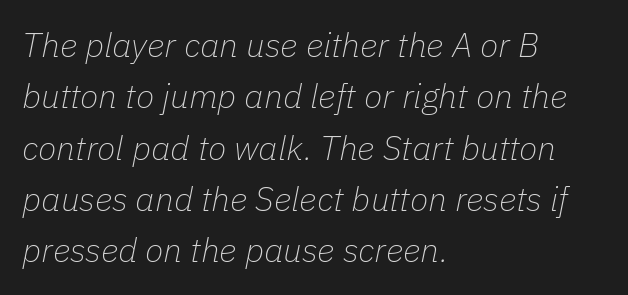
You could not count columns in this text — the font is proportionally spaced. This rendering uses left alignment, leaving the right contour irregular. Summary of vertical rhythm: regular, with standard interline spacing. This rendering leaves character spacing at its baseline value. Characters are canted at an angle relative to the baseline's perpendicular. Heft: none added — not bold.
